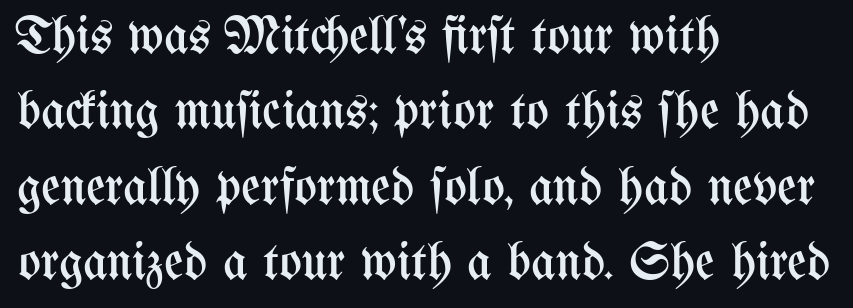
{"italic": "no", "bold": "no", "weight": "regular", "width": "condensed", "stroke_contrast": "medium", "x_height": "medium", "monospaced": "no", "underline": "no", "align": "left", "line_spacing": "normal", "line_spacing_ratio": 1.42, "letter_spacing": "normal", "letter_spacing_em": 0.0, "glyph_px": 53}
